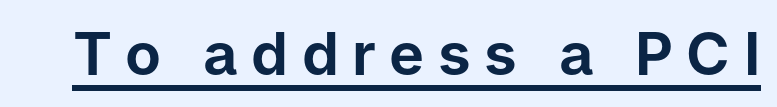
{"serif": "no", "italic": "no", "width": "normal", "stroke_contrast": "low", "x_height": "medium", "monospaced": "no", "underline": "yes", "letter_spacing": "wide", "letter_spacing_em": 0.23, "glyph_px": 59}
